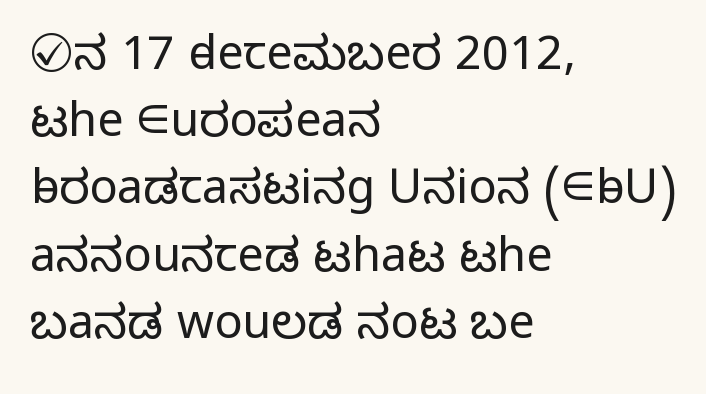
The characters are drawn with everyday or finer stroke widths. The rendering keeps characters at their native spacing. Horizontal bands of white between lines are of average thickness. Is this a fixed-width face? No — the glyphs have proportional, varying widths. All the whitespace from short lines collects on the right.
